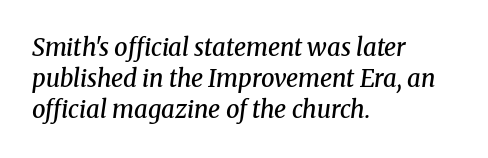
Q: Is the text bold? A: Semi-bold.
Q: Is the text italic (slanted)? A: Yes, it leans right by about 8 degrees.
Q: Is the text underlined? A: No.
Q: How is the paragraph aligned? A: Left-aligned.
Q: Is the spacing between letters normal or unusually wide? A: Normal.
Q: Is the spacing between lines tight, normal or loose? A: Normal.
